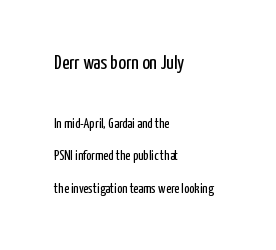
Stroke mass is kept to a normal reading level or below. Do the letters lean? They stand straight. Which margin do the lines hug? The left one — the right edge is uneven. The letters sit at their default tracking, neither squeezed nor spread.
